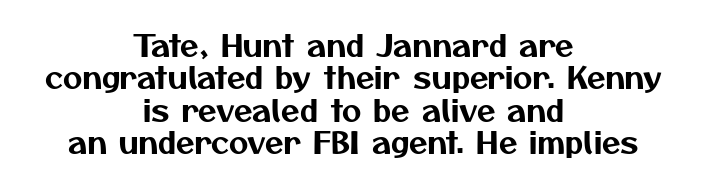
Q: Is the typeface a serif or a sans-serif typeface? A: Sans-serif.
Q: Is the text underlined? A: No.
Q: How is the paragraph aligned? A: Centered.
Q: Is the spacing between letters normal or unusually wide? A: Normal.
Q: Is the spacing between lines tight, normal or loose? A: Tight.
Q: Width (condensed, normal, or wide)? A: Normal.
Q: Stroke contrast? A: Medium.
Q: x-height? A: Medium.
Q: Monospaced? A: No.
